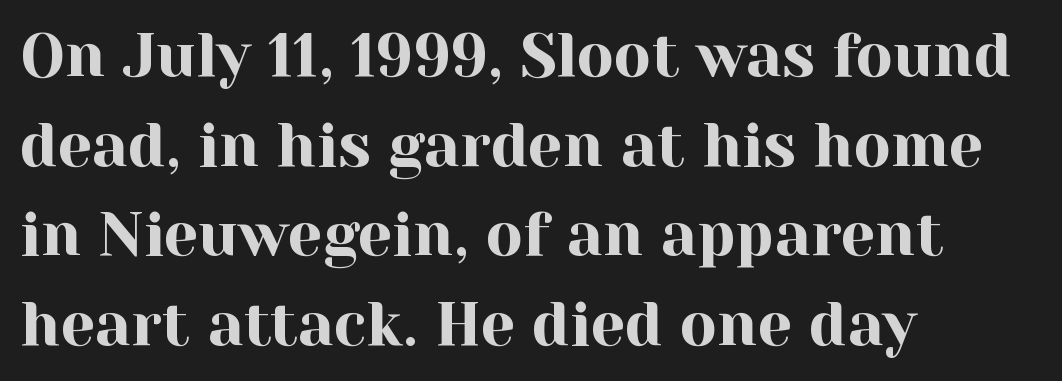
The image shows 61 px serif type, upright; set left-aligned, normal line spacing (1.47x), normal letter spacing, not underlined; a medium x-height.
